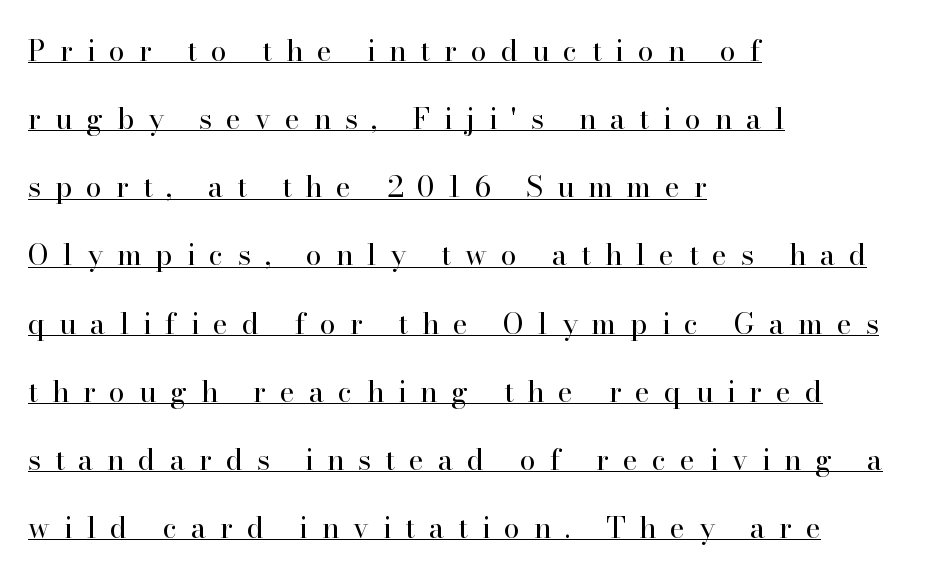
The image shows 29 px regular-weight serif type, upright; set left-aligned, loose line spacing (2.35x), unusually wide letter spacing (+0.48 em), underlined; high stroke contrast and a small x-height.
